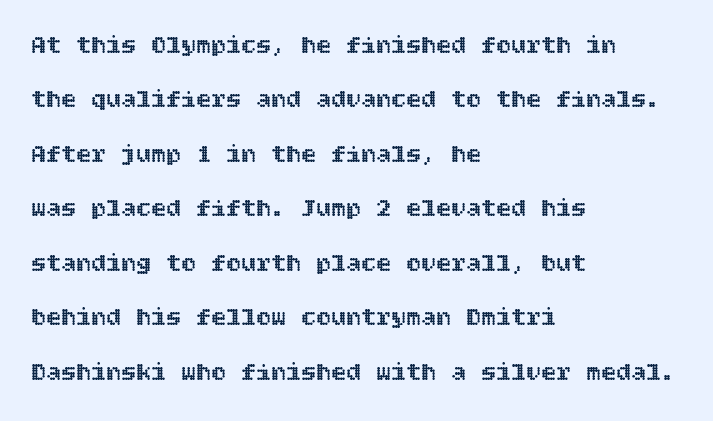
Q: Is the text italic (slanted)? A: No, it is upright.
Q: Is the text underlined? A: No.
Q: How is the paragraph aligned? A: Left-aligned.
Q: Is the spacing between letters normal or unusually wide? A: Normal.
Q: Is the spacing between lines tight, normal or loose? A: Loose.
